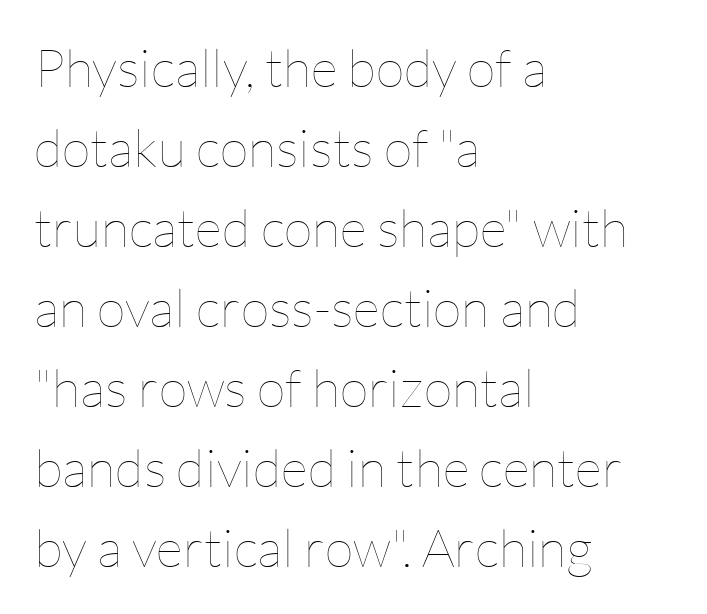
{"italic": "no", "bold": "no", "weight": "thin", "width": "normal", "stroke_contrast": "low", "x_height": "medium", "monospaced": "no", "underline": "no", "align": "left", "line_spacing": "normal", "line_spacing_ratio": 1.51, "letter_spacing": "normal", "letter_spacing_em": 0.0, "glyph_px": 53}
